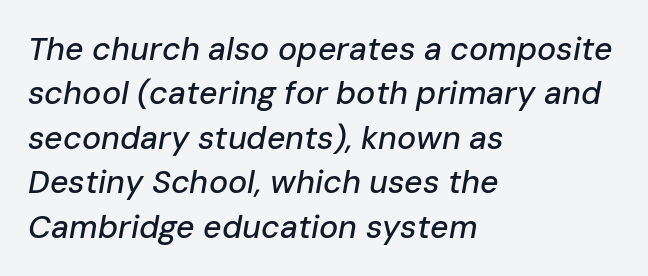
The image shows 32 px text type, italic (leaning right); set left-aligned, normal line spacing (1.39x), normal letter spacing, not underlined; low stroke contrast and a medium x-height.
